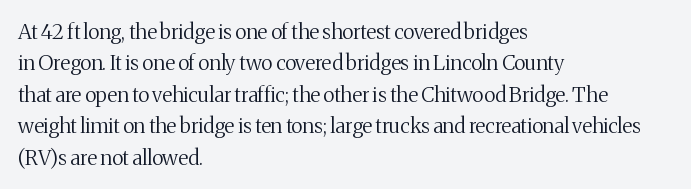
Q: Is the text bold? A: No.
Q: Is the text italic (slanted)? A: No, it is upright.
Q: Is the text underlined? A: No.
Q: How is the paragraph aligned? A: Left-aligned.
Q: Is the spacing between letters normal or unusually wide? A: Normal.
Q: Is the spacing between lines tight, normal or loose? A: Normal.
